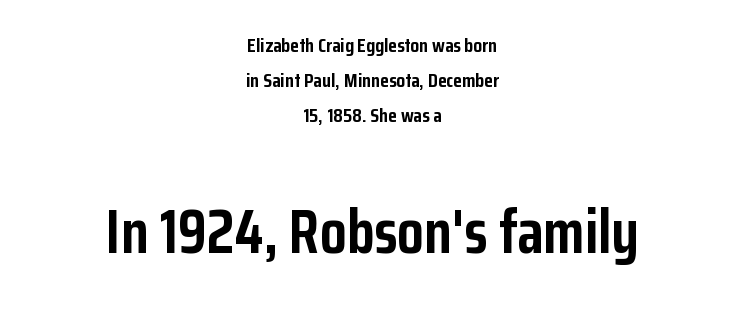
Q: Is the text bold? A: Yes.
Q: Is the text italic (slanted)? A: No, it is upright.
Q: Is the typeface a serif or a sans-serif typeface? A: Sans-serif.
Q: Is the text underlined? A: No.
Q: How is the paragraph aligned? A: Centered.
Q: Is the spacing between letters normal or unusually wide? A: Normal.
Q: Which block of text is set in a larger size, the first (top) or the second (bottom)? A: The second (bottom) one.
Q: Width (condensed, normal, or wide)? A: Condensed.
Q: Stroke contrast? A: Low.
Q: x-height? A: Medium.
Q: Monospaced? A: No.
